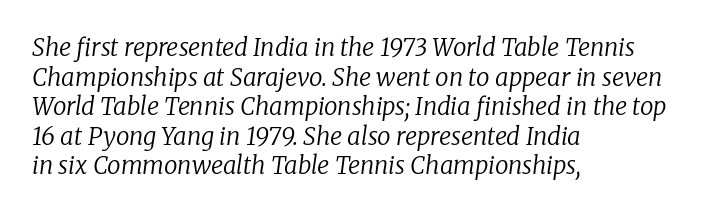
The image shows 24 px text type, italic (leaning right); set left-aligned, line spacing 1.23x, normal letter spacing, not underlined.
